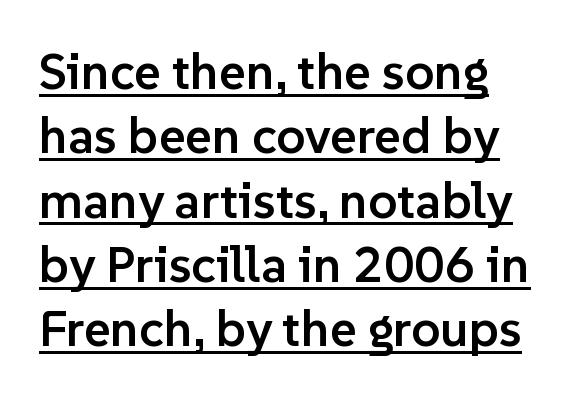
The image shows 51 px semibold sans-serif type, upright; set normal line spacing (1.26x), normal letter spacing, underlined; low stroke contrast and a medium x-height.
